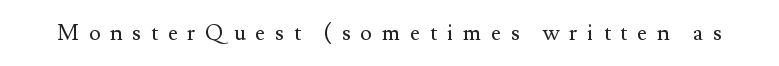
Caption: face not bold, strokes unweighted. Every character sits straight up, as roman type does. Letter spacing: wide. Nobody drew a line under any word here.
